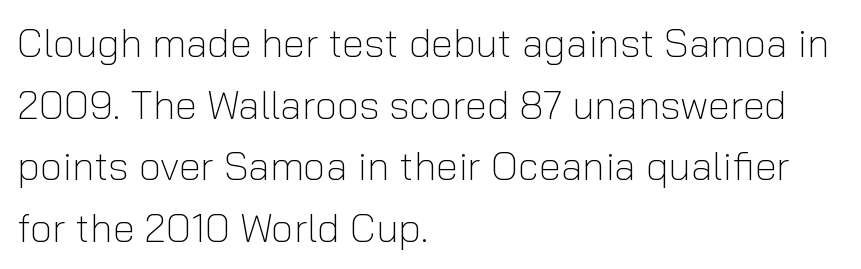
The image shows 40 px light sans-serif type, upright; set left-aligned, normal line spacing (1.54x), normal letter spacing, not underlined; low stroke contrast and a medium x-height.
